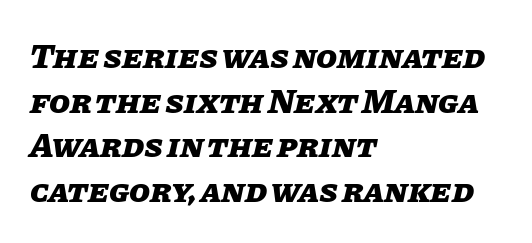
The image shows 34 px heavy type, italic (leaning right); set left-aligned, normal line spacing (1.31x), normal letter spacing, not underlined; low stroke contrast and a large x-height.
